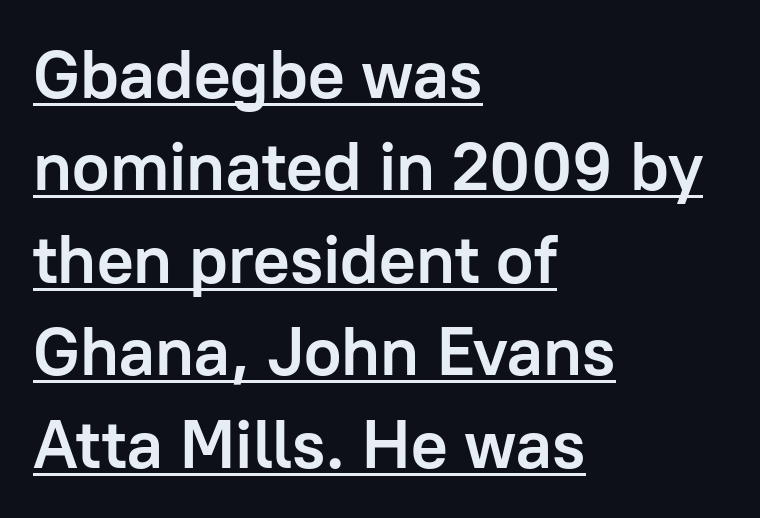
{"serif": "no", "italic": "no", "bold": "yes", "weight": "semibold", "width": "normal", "stroke_contrast": "low", "x_height": "medium", "monospaced": "no", "underline": "yes", "align": "left", "line_spacing": "normal", "line_spacing_ratio": 1.36, "letter_spacing": "normal", "letter_spacing_em": 0.0, "glyph_px": 68}
